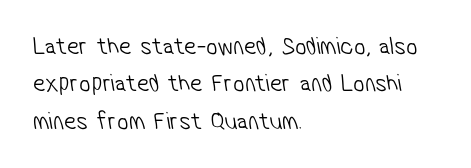
The image shows 25 px text type; set left-aligned, normal line spacing (1.5x), normal letter spacing, not underlined.
